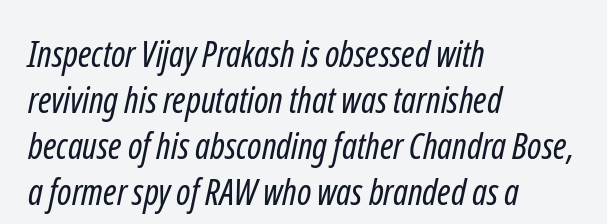
{"serif": "no", "bold": "no", "weight": "regular", "width": "condensed", "stroke_contrast": "low", "x_height": "medium", "monospaced": "no", "underline": "no", "align": "left", "line_spacing": "normal", "line_spacing_ratio": 1.28, "letter_spacing": "normal", "letter_spacing_em": 0.0, "glyph_px": 36}
